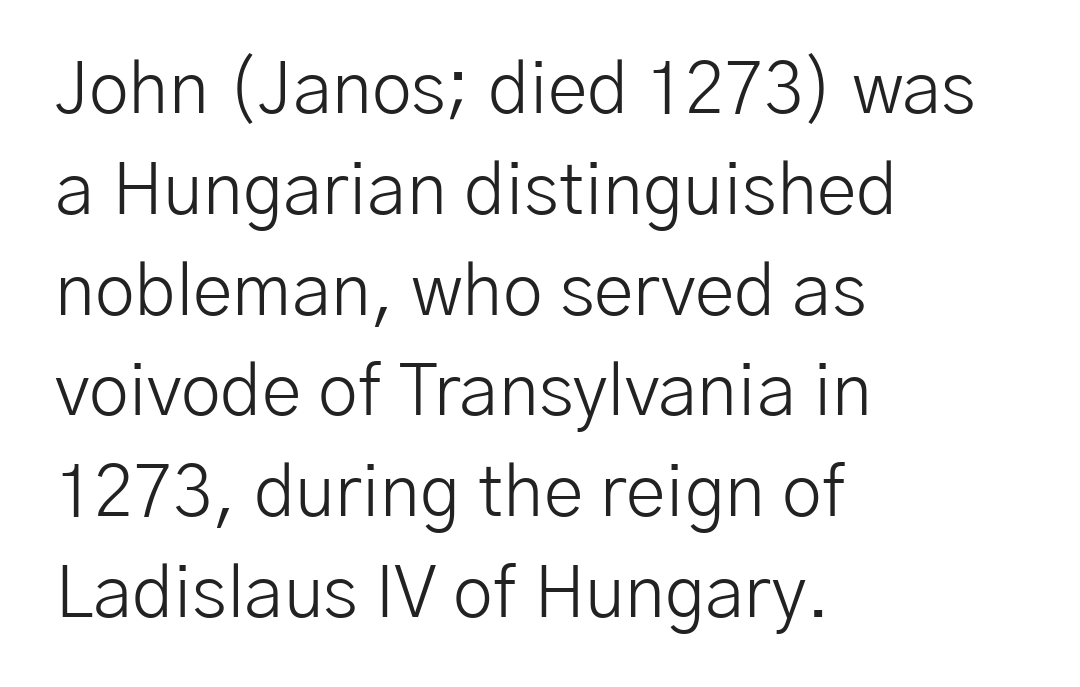
The image shows 72 px light sans-serif type, upright; set left-aligned, normal line spacing (1.4x), normal letter spacing, not underlined; low stroke contrast and a medium x-height.
